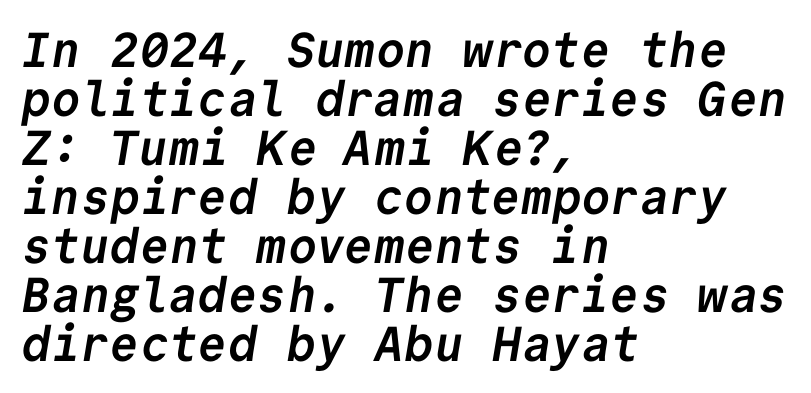
The image shows 49 px semibold sans-serif type, monospaced; set left-aligned, tight line spacing (1.0x), normal letter spacing, not underlined; low stroke contrast and a medium x-height.
